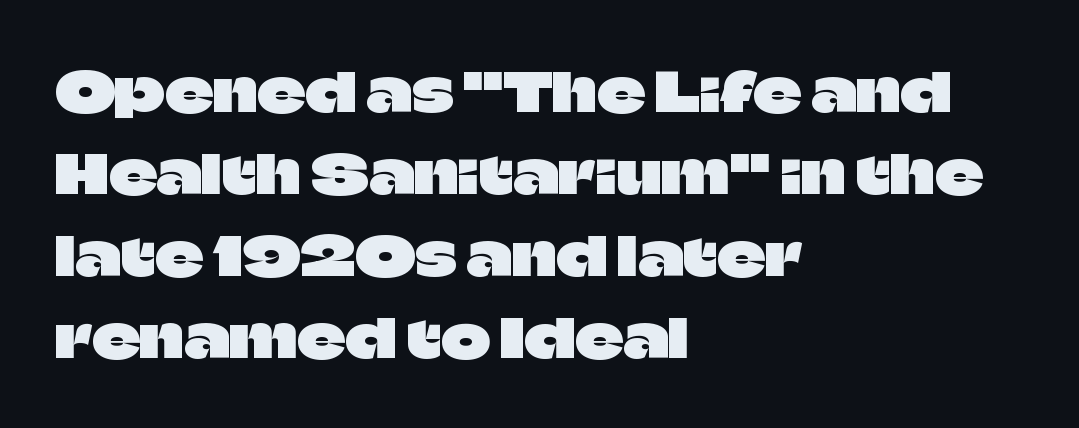
Q: Is the text italic (slanted)? A: No, it is upright.
Q: Is the typeface a serif or a sans-serif typeface? A: Sans-serif.
Q: Is the text underlined? A: No.
Q: How is the paragraph aligned? A: Left-aligned.
Q: Is the spacing between letters normal or unusually wide? A: Normal.
Q: Is the spacing between lines tight, normal or loose? A: Normal.
Q: Width (condensed, normal, or wide)? A: Normal.
Q: Stroke contrast? A: Low.
Q: x-height? A: Large.
Q: Monospaced? A: No.
